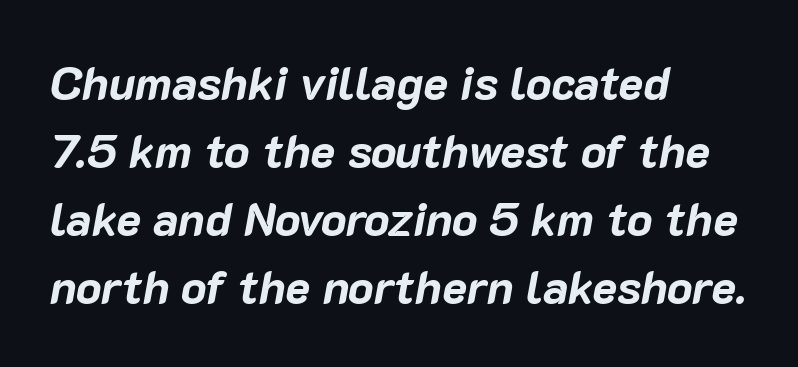
{"italic": "yes", "lean": "right", "slant_degrees": 10, "bold": "yes", "weight": "bold", "width": "normal", "stroke_contrast": "low", "x_height": "medium", "monospaced": "no", "underline": "no", "align": "left", "line_spacing": "normal", "line_spacing_ratio": 1.45, "letter_spacing": "normal", "letter_spacing_em": 0.0, "glyph_px": 47}
